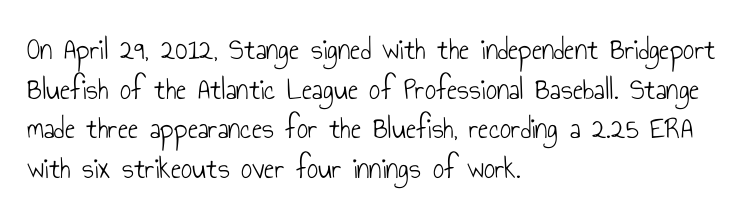
The image shows 31 px light, condensed sans-serif type, upright; set left-aligned, normal line spacing (1.28x), normal letter spacing, not underlined; low stroke contrast and a small x-height.
